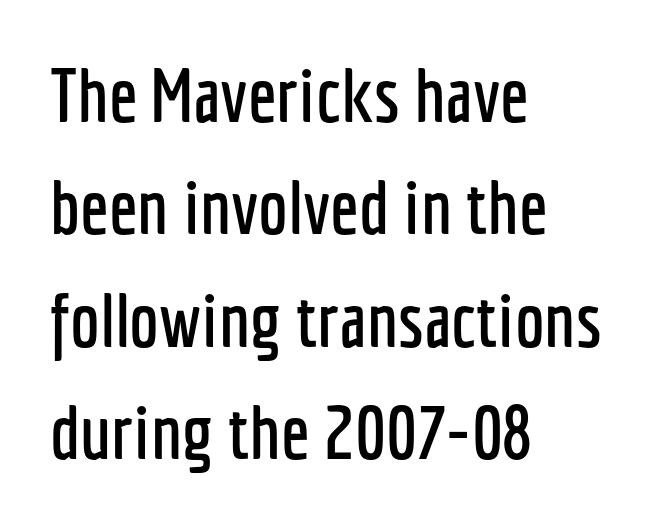
The specimen omits any rule beneath the text block's lines. The rendering keeps characters at their native spacing. Typographically, this falls in the sans-serif category. Spacing verdict: proportional, widths tailored to each character. The passage is arranged the way most books set body copy — flush left.
